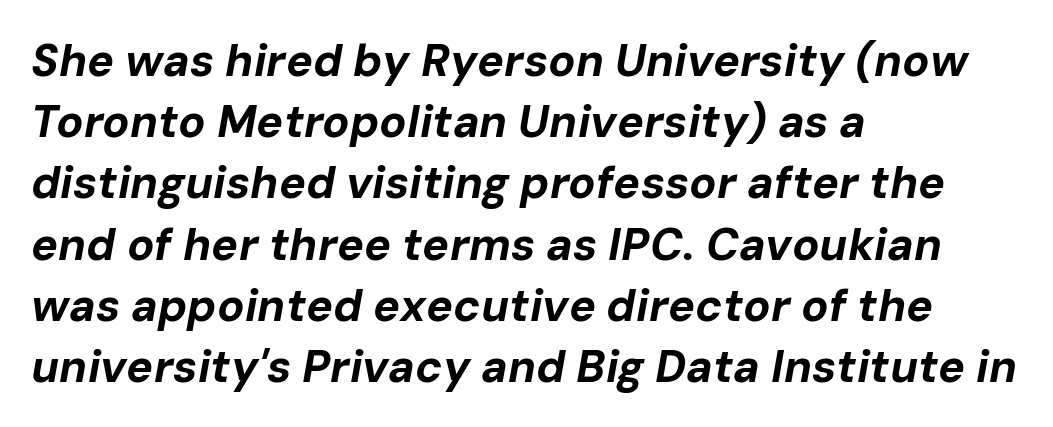
Q: Is the text bold? A: Yes.
Q: Is the text italic (slanted)? A: Yes, it leans right by about 10 degrees.
Q: Is the text underlined? A: No.
Q: How is the paragraph aligned? A: Left-aligned.
Q: Is the spacing between letters normal or unusually wide? A: Normal.
Q: Is the spacing between lines tight, normal or loose? A: Normal.
Q: Width (condensed, normal, or wide)? A: Normal.
Q: Stroke contrast? A: Low.
Q: x-height? A: Medium.
Q: Monospaced? A: No.
